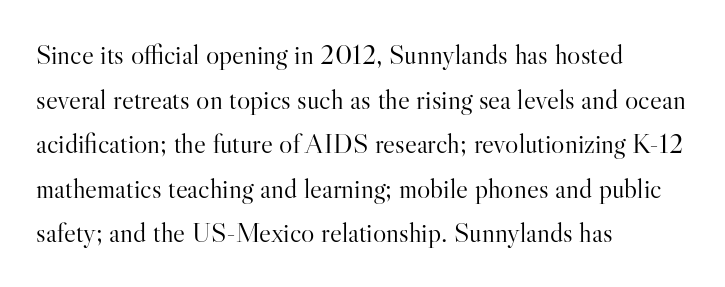
The image shows 28 px light serif type, upright; set left-aligned, normal line spacing (1.59x), normal letter spacing, not underlined; high stroke contrast and a small x-height.
